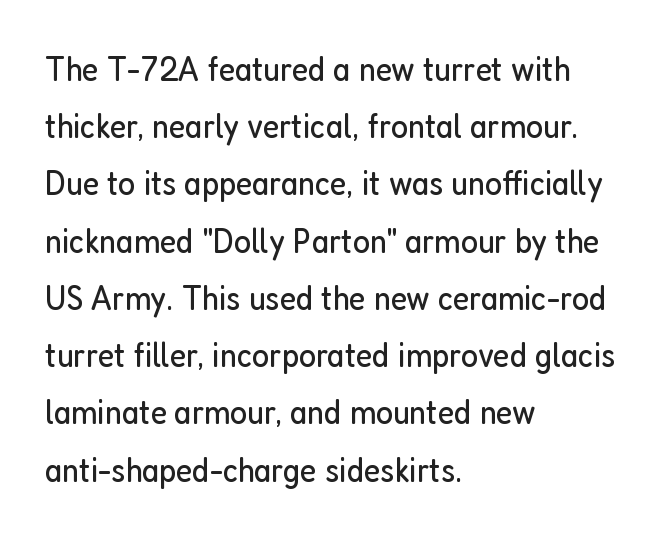
Q: Is the text bold? A: No.
Q: Is the text italic (slanted)? A: No, it is upright.
Q: Is the typeface a serif or a sans-serif typeface? A: Sans-serif.
Q: Is the text underlined? A: No.
Q: How is the paragraph aligned? A: Left-aligned.
Q: Is the spacing between letters normal or unusually wide? A: Normal.
Q: Is the spacing between lines tight, normal or loose? A: Normal.
Q: Width (condensed, normal, or wide)? A: Condensed.
Q: Stroke contrast? A: Low.
Q: x-height? A: Medium.
Q: Monospaced? A: No.
